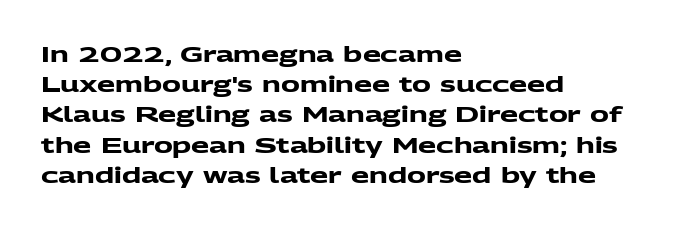
There is no visible air inserted between adjacent glyphs. The text block is weighted toward the left margin, trailing off unevenly rightward. Words float on clear page, feet unadorned. Vertical spacing — default. Students, this is bold: see how much ink each stroke carries.
